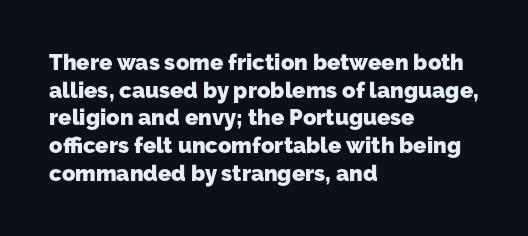
{"bold": "yes", "underline": "no", "align": "left", "line_spacing": "normal", "line_spacing_ratio": 1.26, "letter_spacing": "normal", "letter_spacing_em": 0.0, "glyph_px": 22}
